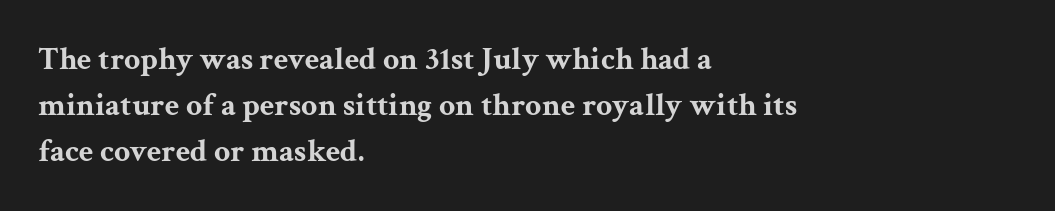
Q: Is the text bold? A: Yes.
Q: Is the text italic (slanted)? A: No, it is upright.
Q: Is the typeface a serif or a sans-serif typeface? A: Serif.
Q: Is the text underlined? A: No.
Q: How is the paragraph aligned? A: Left-aligned.
Q: Is the spacing between letters normal or unusually wide? A: Normal.
Q: Is the spacing between lines tight, normal or loose? A: Normal.
Q: Width (condensed, normal, or wide)? A: Wide.
Q: Stroke contrast? A: Medium.
Q: x-height? A: Medium.
Q: Monospaced? A: No.
